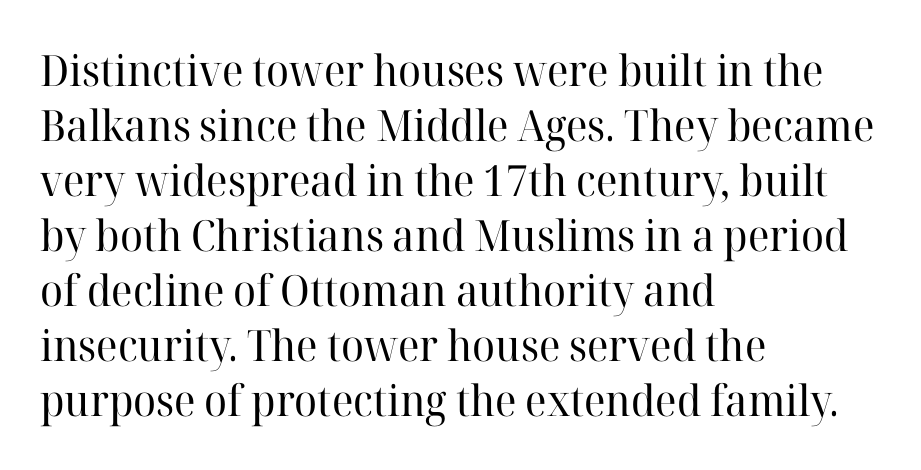
{"serif": "yes", "italic": "no", "bold": "no", "weight": "regular", "width": "normal", "stroke_contrast": "high", "x_height": "medium", "monospaced": "no", "underline": "no", "align": "left", "line_spacing": "normal", "line_spacing_ratio": 1.28, "letter_spacing": "normal", "letter_spacing_em": 0.0, "glyph_px": 43}
